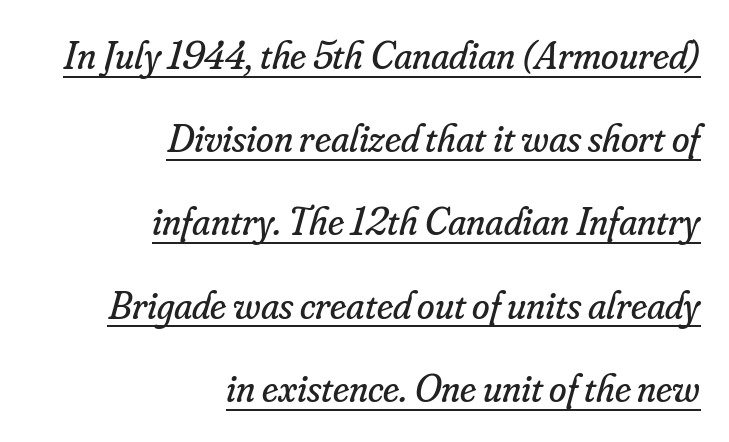
{"serif": "yes", "italic": "yes", "lean": "right", "slant_degrees": 16, "bold": "no", "weight": "regular", "width": "normal", "stroke_contrast": "low", "x_height": "small", "monospaced": "no", "underline": "yes", "align": "right", "line_spacing": "loose", "line_spacing_ratio": 2.08, "letter_spacing": "normal", "letter_spacing_em": 0.0, "glyph_px": 40}
